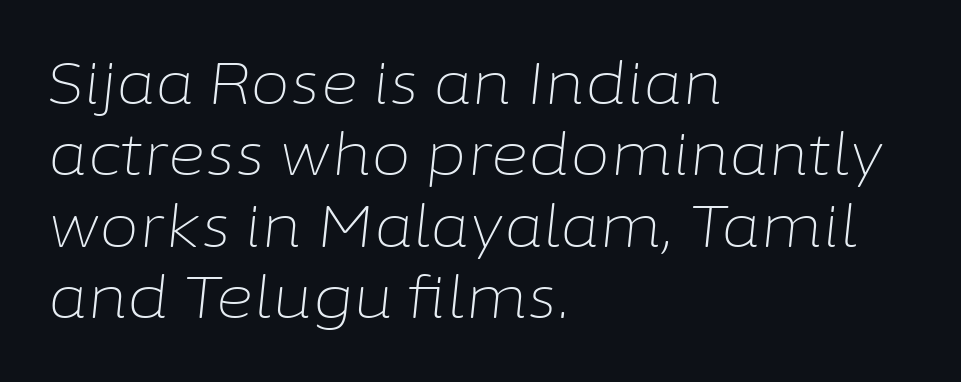
The setting favours the left margin, as ordinary paragraphs usually do. Summary of weight: not heavy and not bold. Italic: yes, the glyphs are oblique. The gaps between neighbouring characters are ordinary and unremarkable.
